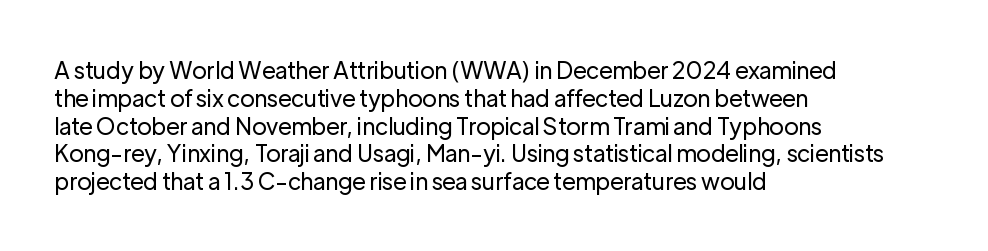
The image shows 23 px text type, upright; set left-aligned, line spacing 1.21x, normal letter spacing, not underlined.
